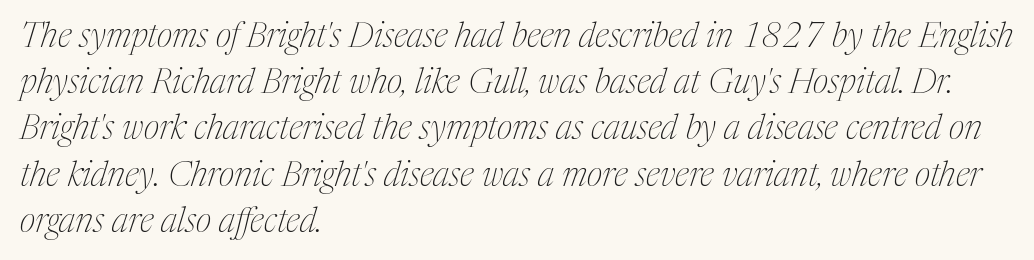
{"serif": "yes", "italic": "yes", "lean": "right", "slant_degrees": 17, "bold": "no", "weight": "thin", "width": "condensed", "stroke_contrast": "medium", "x_height": "medium", "monospaced": "no", "underline": "no", "align": "left", "line_spacing": "normal", "line_spacing_ratio": 1.36, "letter_spacing": "normal", "letter_spacing_em": 0.0, "glyph_px": 34}
